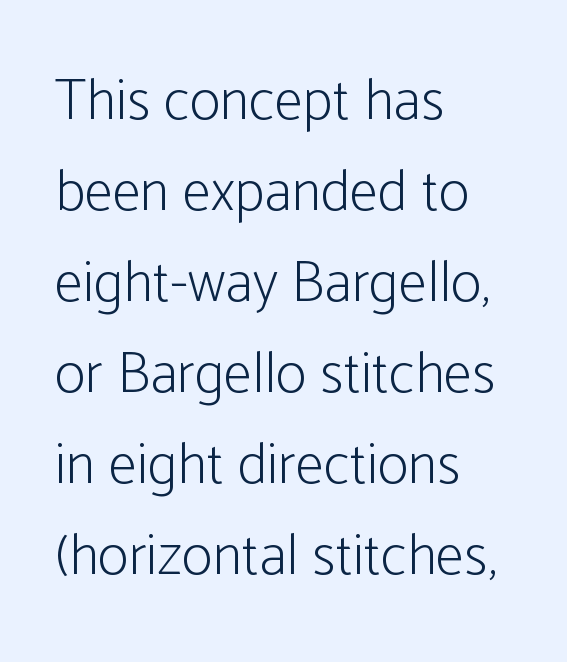
The image shows 58 px light, condensed sans-serif type, upright; set left-aligned, normal line spacing (1.57x), normal letter spacing, not underlined; low stroke contrast and a medium x-height.
